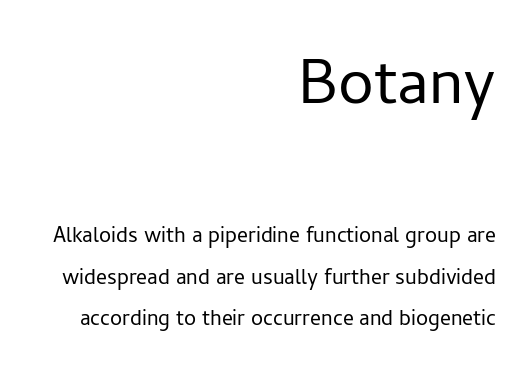
Q: Is the text bold? A: No.
Q: Is the text italic (slanted)? A: No, it is upright.
Q: Is the typeface a serif or a sans-serif typeface? A: Sans-serif.
Q: Is the text underlined? A: No.
Q: How is the paragraph aligned? A: Right-aligned.
Q: Is the spacing between letters normal or unusually wide? A: Normal.
Q: Is the spacing between lines tight, normal or loose? A: Normal.
Q: Which block of text is set in a larger size, the first (top) or the second (bottom)? A: The first (top) one.
Q: Width (condensed, normal, or wide)? A: Normal.
Q: Stroke contrast? A: Low.
Q: x-height? A: Medium.
Q: Monospaced? A: No.
